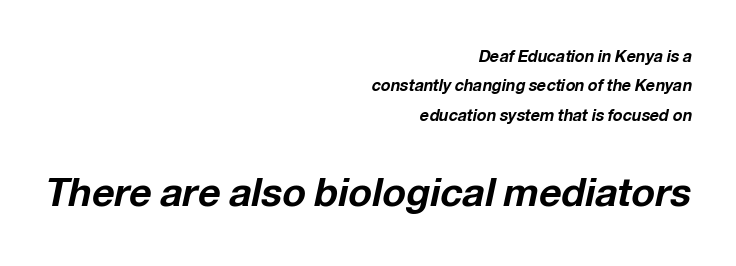
A bare baseline throughout the passage. Pretty heavy lettering here — definitely bold. Which chunk is bigger? The second one — the bottom block dwarfs the top. Think of a printed novel: that variable character pitch is what you see here. The gaps between neighbouring characters are ordinary and unremarkable.
